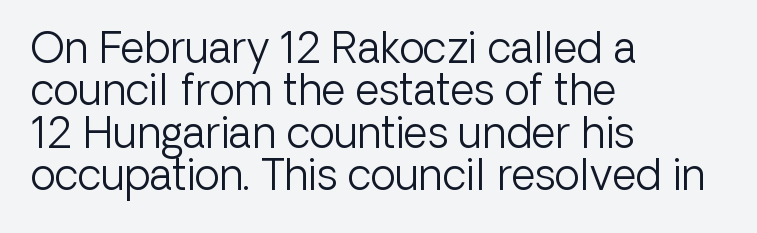
{"serif": "no", "italic": "no", "bold": "no", "weight": "light", "width": "normal", "stroke_contrast": "low", "x_height": "medium", "monospaced": "no", "underline": "no", "align": "left", "line_spacing": "tight", "line_spacing_ratio": 1.01, "letter_spacing": "normal", "letter_spacing_em": 0.0, "glyph_px": 42}
